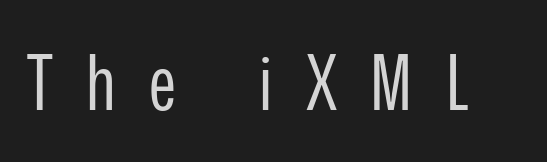
The image shows 76 px regular-weight, condensed sans-serif type, upright; set unusually wide letter spacing (+0.44 em), not underlined; low stroke contrast and a medium x-height.
